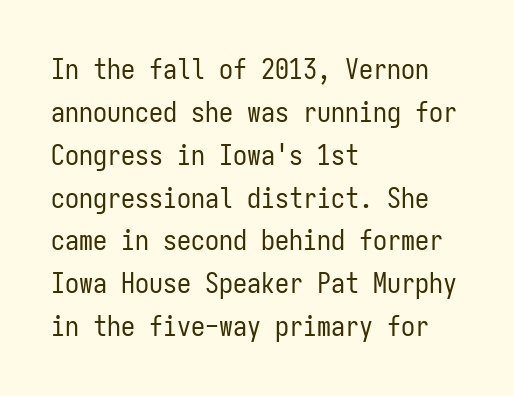
The image shows 28 px regular-weight, condensed sans-serif type, upright, monospaced; set left-aligned, normal line spacing (1.53x), normal letter spacing, not underlined; low stroke contrast and a medium x-height.
